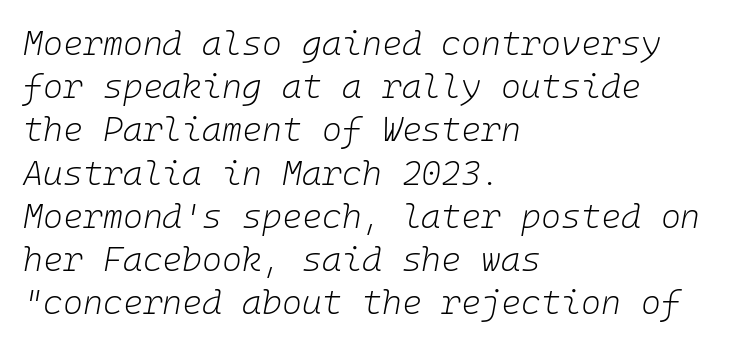
The image shows 34 px light type, italic (leaning right); set left-aligned, normal line spacing (1.27x), normal letter spacing, not underlined; low stroke contrast and a medium x-height.
